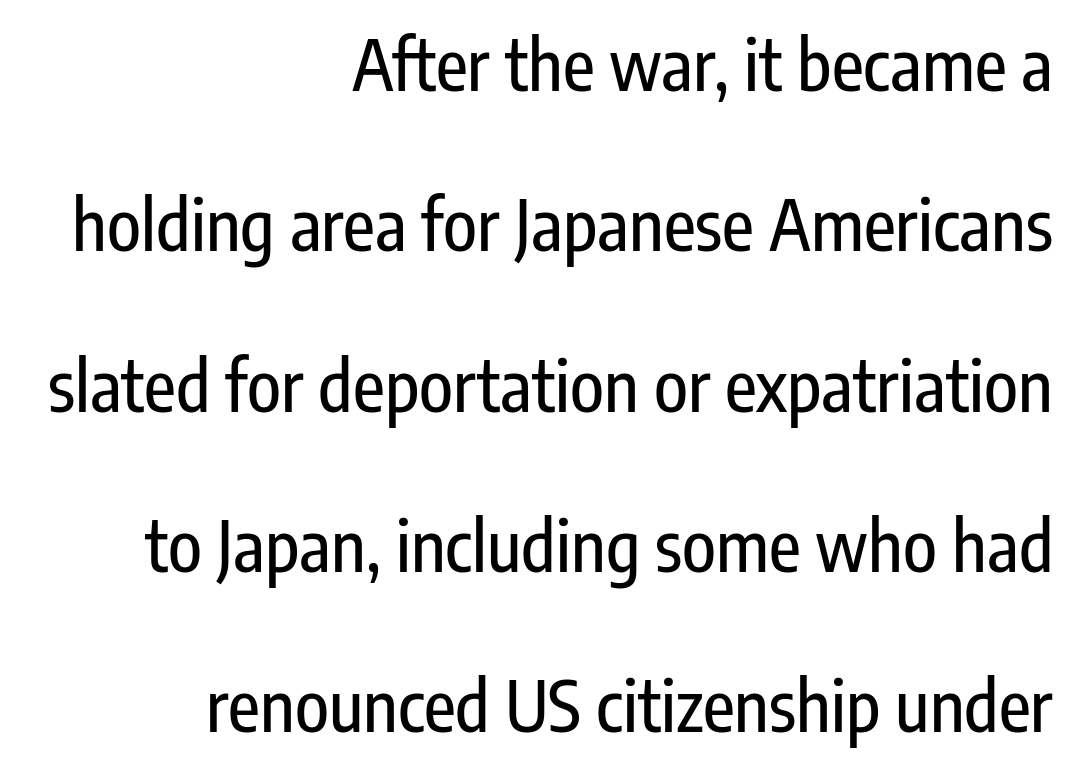
The designer dialed line spacing up above the default. The face used here is proportionally spaced, like ordinary book or web type. No feet cap the strokes, marking this as sans-serif type. The baseline area is clear. There is no visible air inserted between adjacent glyphs.
